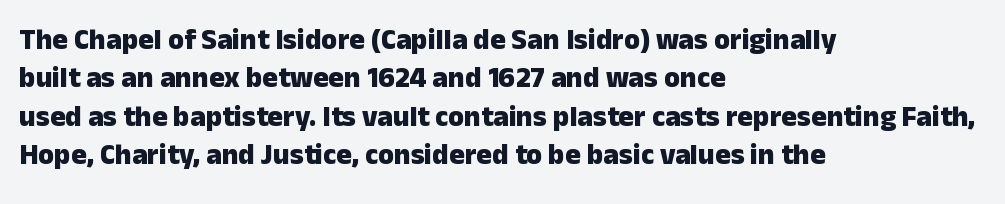
The image shows 29 px heavy sans-serif type, upright; set left-aligned, normal line spacing (1.32x), normal letter spacing, not underlined; low stroke contrast and a medium x-height.
